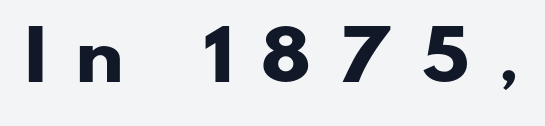
Loose tracking; the words dissolve into strings of separated letters. What weight is shown? A full bold with thick strokes. Only glyphs here, with clear space below each row. The passage shown is typed in a proportional face where columns would drift. Does the type have serifs? No, each stem ends abruptly.
